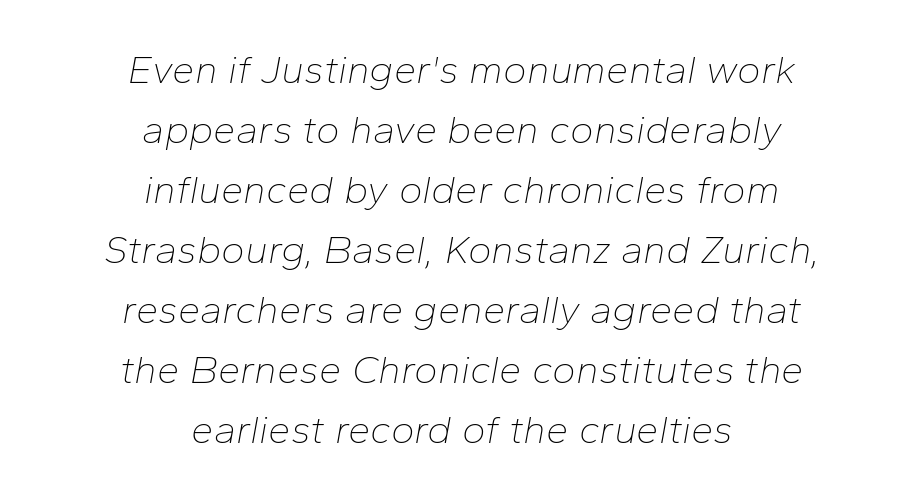
Q: Is the text bold? A: No.
Q: Is the text italic (slanted)? A: Yes, it leans right by about 10 degrees.
Q: Is the text underlined? A: No.
Q: How is the paragraph aligned? A: Centered.
Q: Is the spacing between letters normal or unusually wide? A: Normal.
Q: Is the spacing between lines tight, normal or loose? A: Normal.
Q: Width (condensed, normal, or wide)? A: Normal.
Q: Stroke contrast? A: Low.
Q: x-height? A: Medium.
Q: Monospaced? A: No.
